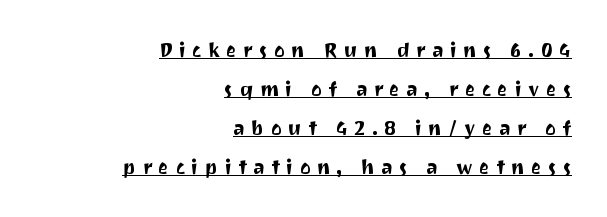
Q: Is the text italic (slanted)? A: No, it is upright.
Q: Is the text underlined? A: Yes.
Q: How is the paragraph aligned? A: Right-aligned.
Q: Is the spacing between letters normal or unusually wide? A: Unusually wide.
Q: Is the spacing between lines tight, normal or loose? A: Loose.
